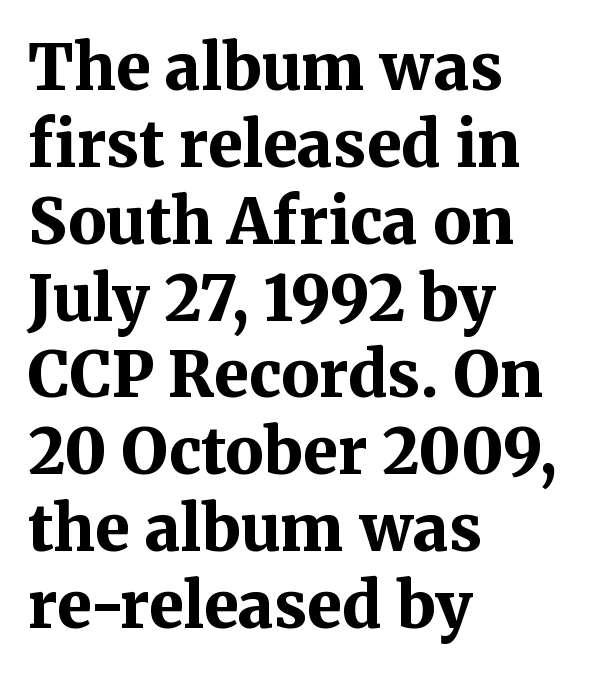
Q: Is the text bold? A: Yes.
Q: Is the text italic (slanted)? A: No, it is upright.
Q: Is the typeface a serif or a sans-serif typeface? A: Serif.
Q: Is the text underlined? A: No.
Q: How is the paragraph aligned? A: Left-aligned.
Q: Is the spacing between letters normal or unusually wide? A: Normal.
Q: Width (condensed, normal, or wide)? A: Normal.
Q: Stroke contrast? A: Medium.
Q: x-height? A: Medium.
Q: Monospaced? A: No.
